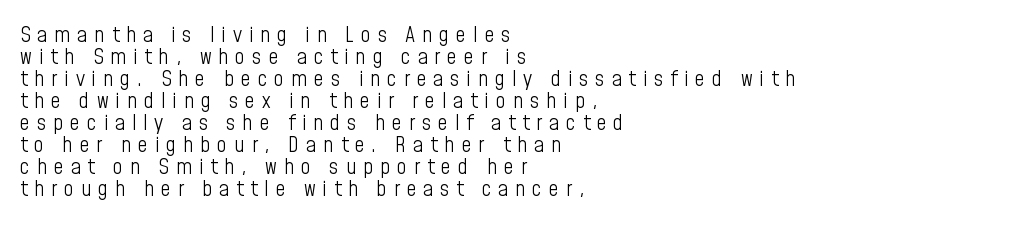
{"italic": "no", "bold": "no", "underline": "no", "align": "left", "line_spacing": "tight", "line_spacing_ratio": 1.0, "letter_spacing": "wide", "letter_spacing_em": 0.31, "glyph_px": 22}
